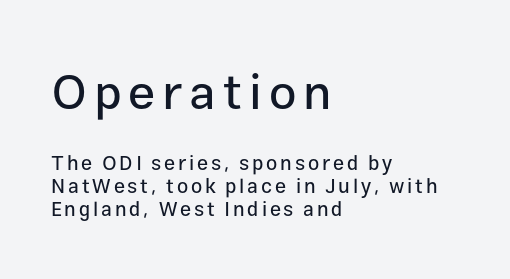
The lines are quadded left. Beneath every word, the page is bare. Spacing verdict: proportional, widths tailored to each character. These two chunks differ in scale, with the top chunk taking the larger measure. Observe the absence of serifs on each vertical stroke in this sample. Every character sits straight up, as roman type does.
